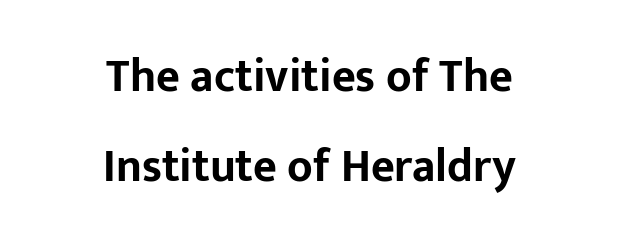
{"serif": "no", "italic": "no", "bold": "yes", "weight": "bold", "width": "normal", "stroke_contrast": "low", "x_height": "medium", "monospaced": "no", "underline": "no", "align": "center", "line_spacing": "loose", "line_spacing_ratio": 1.96, "letter_spacing": "normal", "letter_spacing_em": 0.0, "glyph_px": 46}
